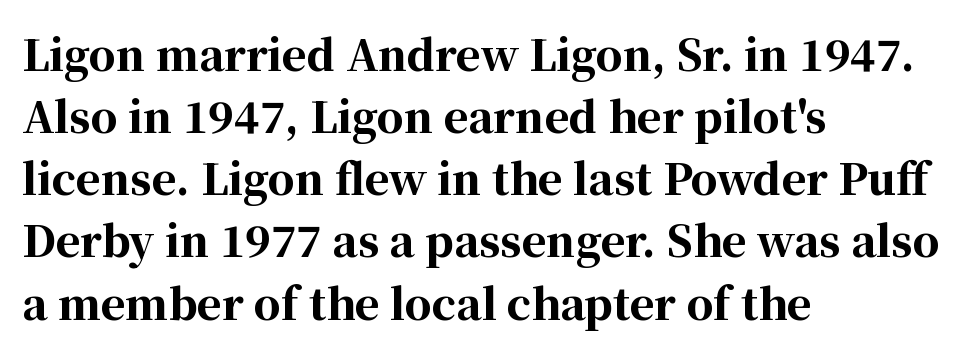
{"serif": "yes", "italic": "no", "bold": "yes", "weight": "bold", "width": "normal", "stroke_contrast": "high", "x_height": "medium", "monospaced": "no", "underline": "no", "align": "left", "line_spacing": "normal", "line_spacing_ratio": 1.48, "letter_spacing": "normal", "letter_spacing_em": 0.0, "glyph_px": 42}
